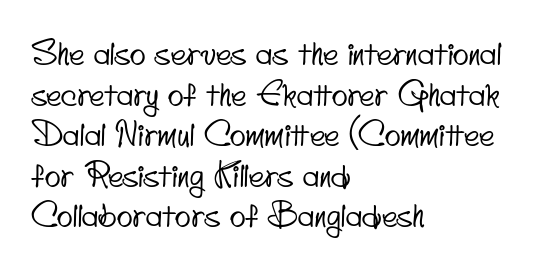
The image shows 33 px condensed sans-serif type; set left-aligned, line spacing 1.23x, normal letter spacing, not underlined; low stroke contrast and a small x-height.
